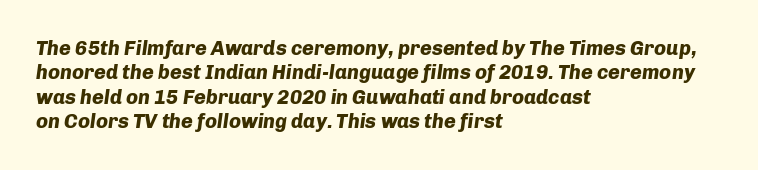
The image shows 20 px bold type, italic (leaning right); set left-aligned, line spacing 1.22x, normal letter spacing, not underlined.
